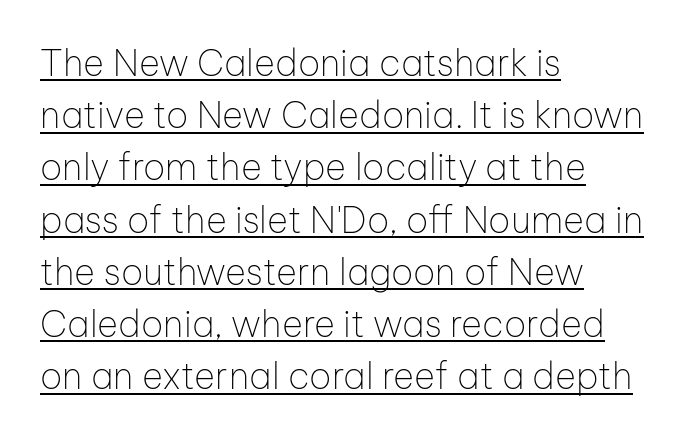
Q: Is the text bold? A: No.
Q: Is the text italic (slanted)? A: No, it is upright.
Q: Is the typeface a serif or a sans-serif typeface? A: Sans-serif.
Q: Is the text underlined? A: Yes.
Q: How is the paragraph aligned? A: Left-aligned.
Q: Is the spacing between letters normal or unusually wide? A: Normal.
Q: Is the spacing between lines tight, normal or loose? A: Normal.
Q: Width (condensed, normal, or wide)? A: Normal.
Q: Stroke contrast? A: Low.
Q: x-height? A: Medium.
Q: Monospaced? A: No.
